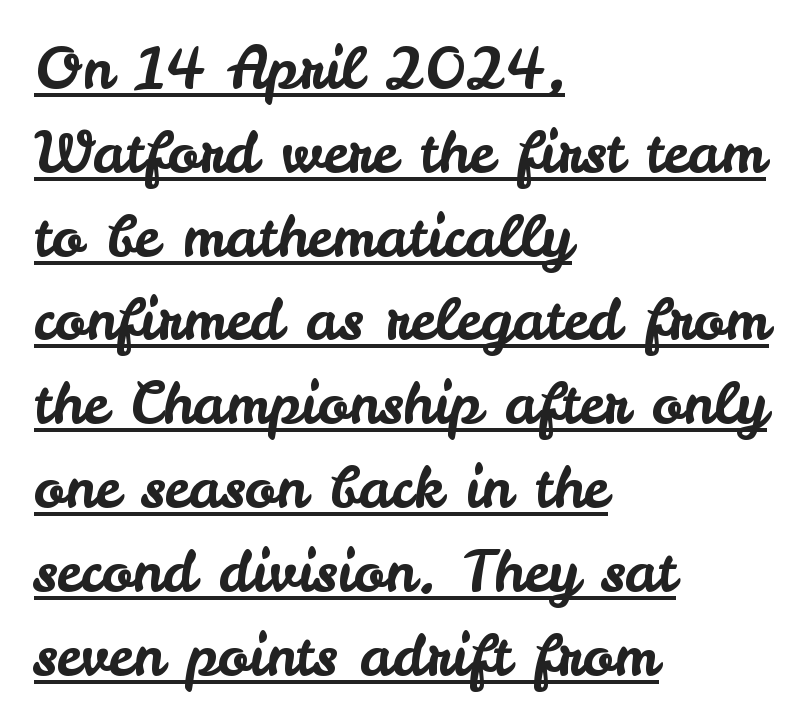
The image shows 57 px sans-serif type; set left-aligned, normal line spacing (1.47x), normal letter spacing, underlined; low stroke contrast and a small x-height.
